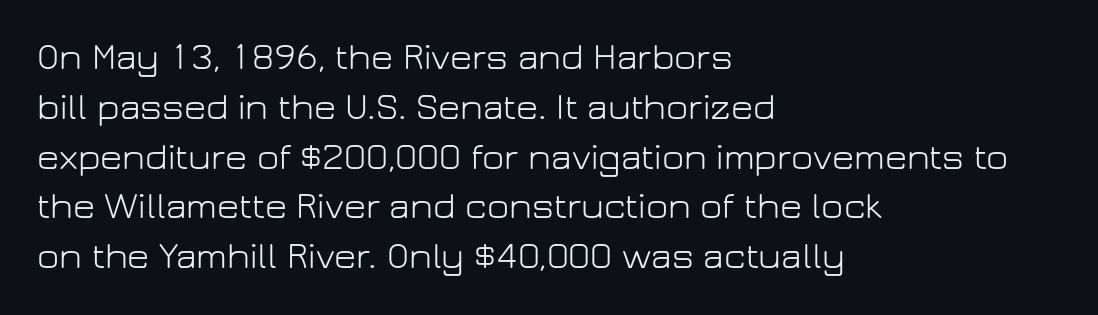
{"serif": "no", "italic": "no", "bold": "no", "weight": "light", "width": "normal", "stroke_contrast": "low", "x_height": "medium", "monospaced": "no", "underline": "no", "align": "left", "line_spacing": "normal", "line_spacing_ratio": 1.31, "letter_spacing": "normal", "letter_spacing_em": 0.0, "glyph_px": 38}
